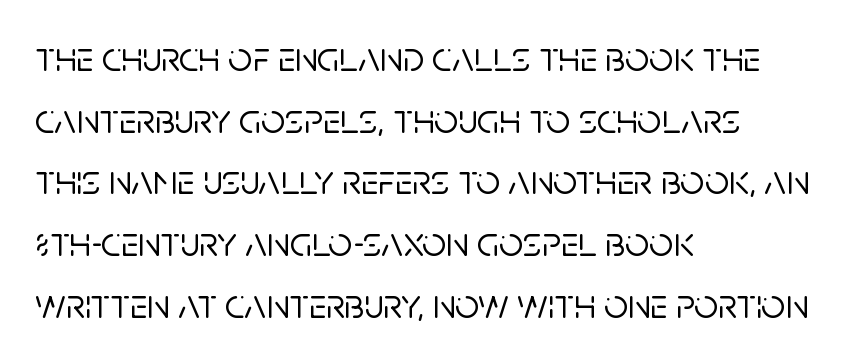
The characters display no serif detailing; their extremities are plain. The compositor pushed each line to the left boundary. Nobody drew a line under any word here. Designer's note — italics off, roman on. Proportional: the letters do not fall into vertical columns.
